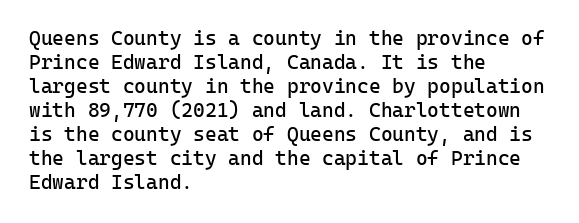
Descenders are the only things crossing below the line. Letters have the restrained weight of plain body copy at most. Where is the straight margin? On the left. Between one letter and the next there's only the usual sliver of space.
